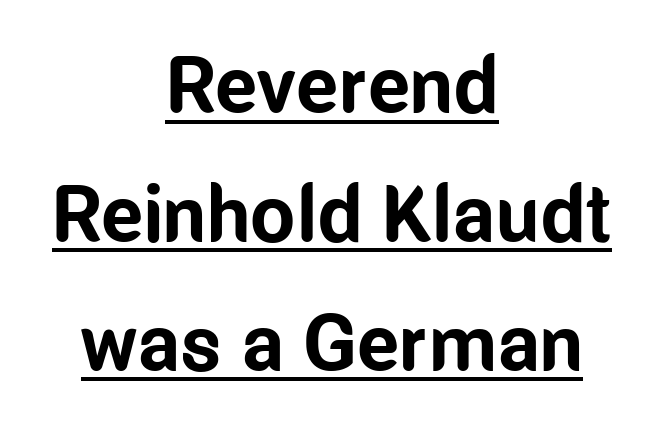
Horizontal alignment here is central, giving a formal, balanced look. Notice how a bar underscores the lettering throughout. The vertical gap from one line to the next is medium. This is the regular roman posture of the typeface. The letterforms sit shoulder to shoulder at normal distance. Regarding serifs, this sample does without them.
